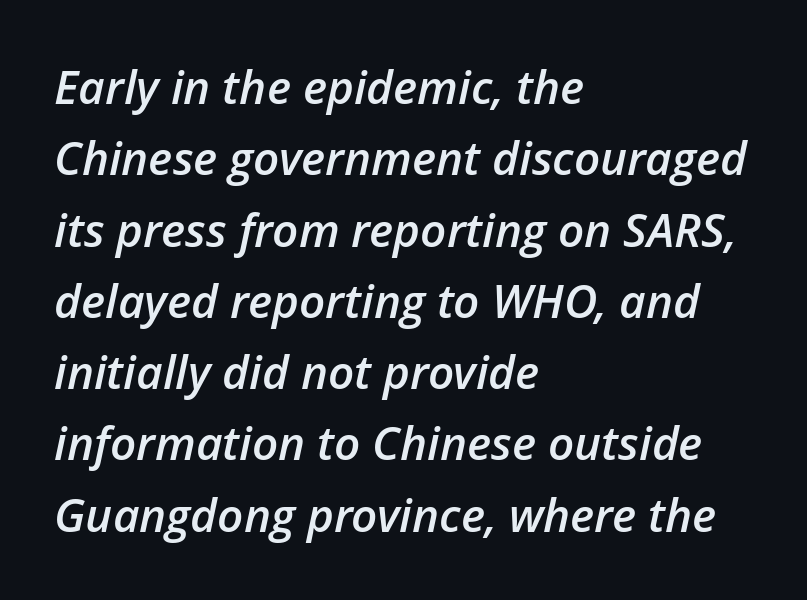
The image shows 46 px semibold type, italic (leaning right); set left-aligned, normal line spacing (1.55x), normal letter spacing, not underlined; low stroke contrast and a medium x-height.
